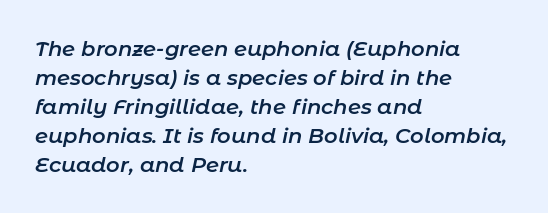
Descender tails drop into unmarked territory. Every row of glyphs begins at an identical x-position on the left. Glyph-to-glyph distance matches everyday printed text. Compared with ordinary roman type, these characters are visibly tilted. Leading: standard. Does the weight exceed regular? Yes, but only to semibold.
